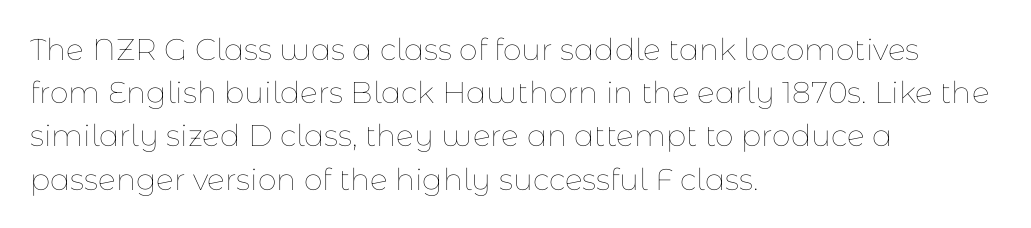
This sample has the flowing, uneven cadence of proportional lettering. Nothing unusual about the tracking: characters are spaced as the font intends. Reading down the column, the eye jumps a familiar distance to each next line. Is there any slant? The stems are plumb.
